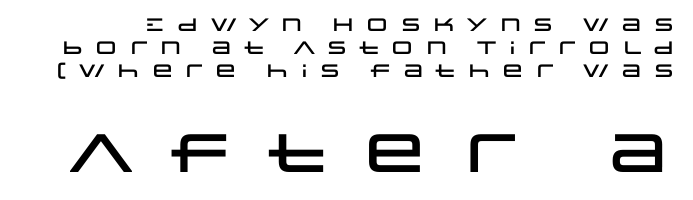
A typesetter would mark this as roman, not italic. The rendering uses natural spacing where letterforms have individual widths. Interline gaps are of average width in this sample. You can tell from the bare stems that sans-serif type was used. What stands out about the letter spacing? Its width — letters are far apart. Quick note: underline off.
